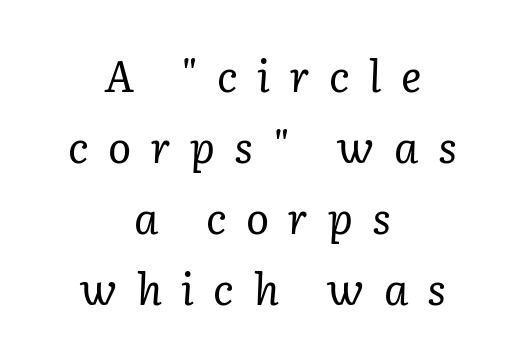
Q: Is the text bold? A: No.
Q: Is the text italic (slanted)? A: Yes, it leans right by about 2 degrees.
Q: Is the typeface a serif or a sans-serif typeface? A: Serif.
Q: Is the text underlined? A: No.
Q: How is the paragraph aligned? A: Centered.
Q: Is the spacing between letters normal or unusually wide? A: Unusually wide.
Q: Is the spacing between lines tight, normal or loose? A: Normal.
Q: Width (condensed, normal, or wide)? A: Normal.
Q: Stroke contrast? A: Low.
Q: x-height? A: Medium.
Q: Monospaced? A: No.
